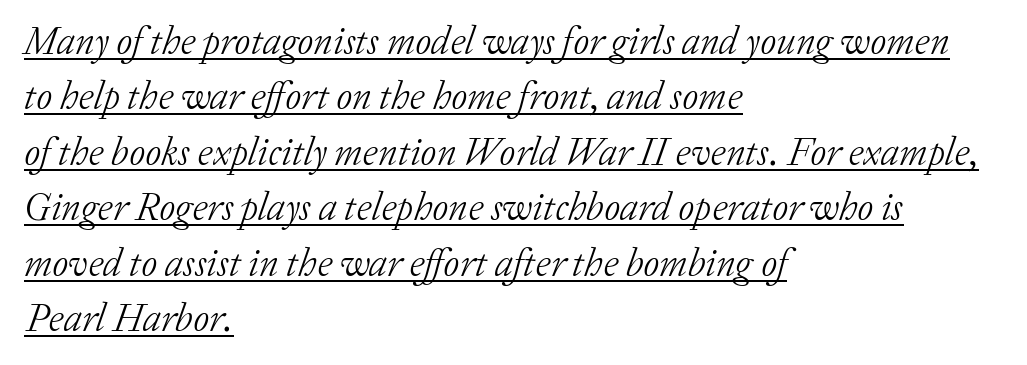
{"serif": "yes", "italic": "yes", "lean": "right", "slant_degrees": 20, "bold": "no", "weight": "light", "width": "normal", "stroke_contrast": "low", "x_height": "medium", "monospaced": "no", "underline": "yes", "align": "left", "line_spacing": "normal", "line_spacing_ratio": 1.42, "letter_spacing": "normal", "letter_spacing_em": 0.0, "glyph_px": 39}
